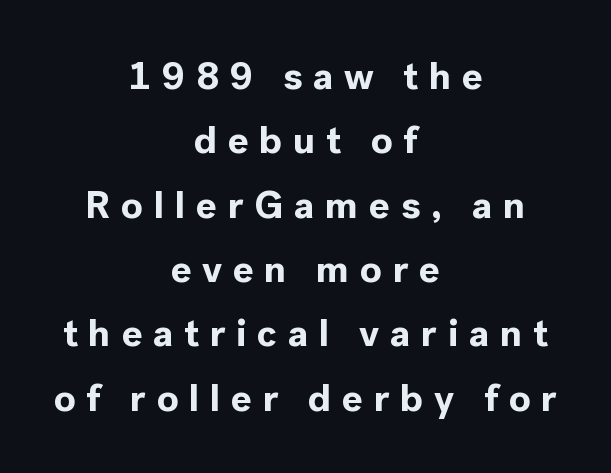
These lines carry a lot of weight — the face is fully bold. In terms of leading, this rendering sits right in the middle. Here the designer chose a conventional face with non-uniform glyph widths. The paragraph shown floats in the horizontal middle.
